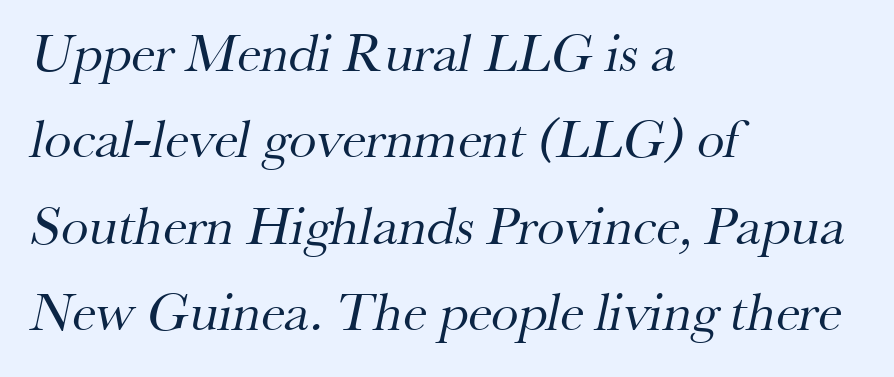
Short note: letters normally spaced. This sample has the flowing, uneven cadence of proportional lettering. Letterform terminals end in serifs throughout the passage. The lines are quadded left.
